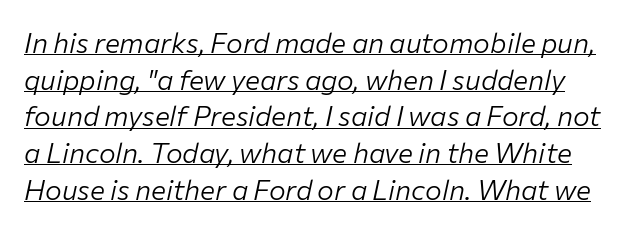
{"italic": "yes", "lean": "right", "slant_degrees": 12, "bold": "no", "weight": "light", "width": "normal", "stroke_contrast": "low", "x_height": "medium", "monospaced": "no", "underline": "yes", "line_spacing": "normal", "line_spacing_ratio": 1.31, "letter_spacing": "normal", "letter_spacing_em": 0.0, "glyph_px": 28}
